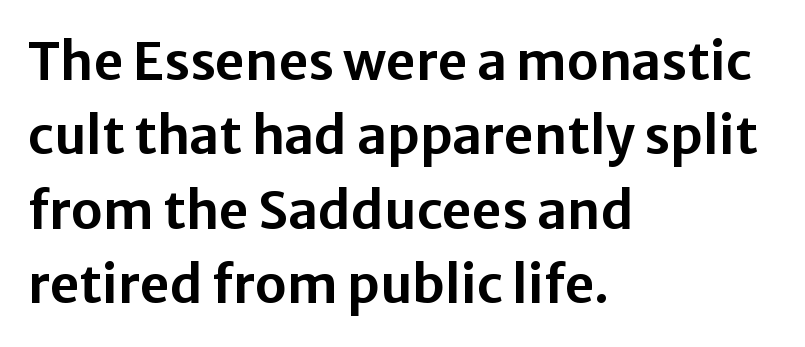
Clear beneath every line of the passage. Where is the straight margin? On the left. Regular leading. Do the characters align in a grid? No, the font is proportional. Observe the absence of serifs on each vertical stroke in this sample. Quick note: not italic, upright.
